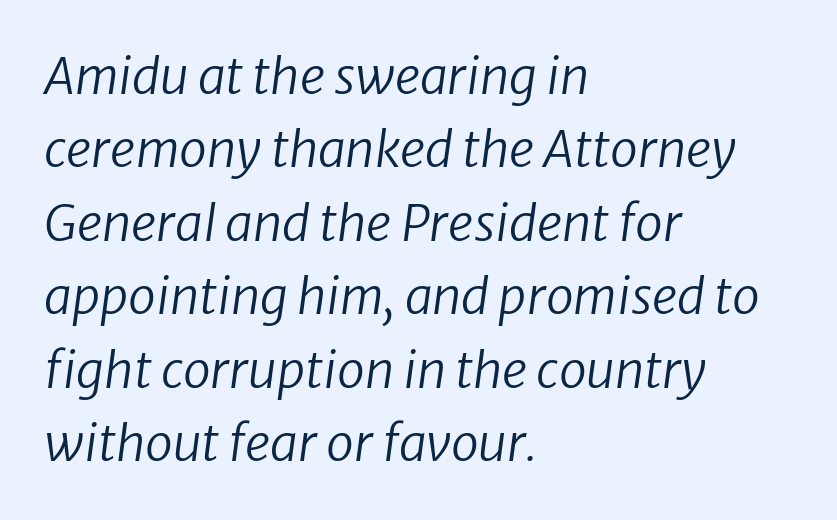
Q: Is the text bold? A: No.
Q: Is the text italic (slanted)? A: Yes, it leans right by about 8 degrees.
Q: Is the text underlined? A: No.
Q: How is the paragraph aligned? A: Left-aligned.
Q: Is the spacing between letters normal or unusually wide? A: Normal.
Q: Is the spacing between lines tight, normal or loose? A: Normal.
Q: Width (condensed, normal, or wide)? A: Normal.
Q: Stroke contrast? A: Low.
Q: x-height? A: Medium.
Q: Monospaced? A: No.
